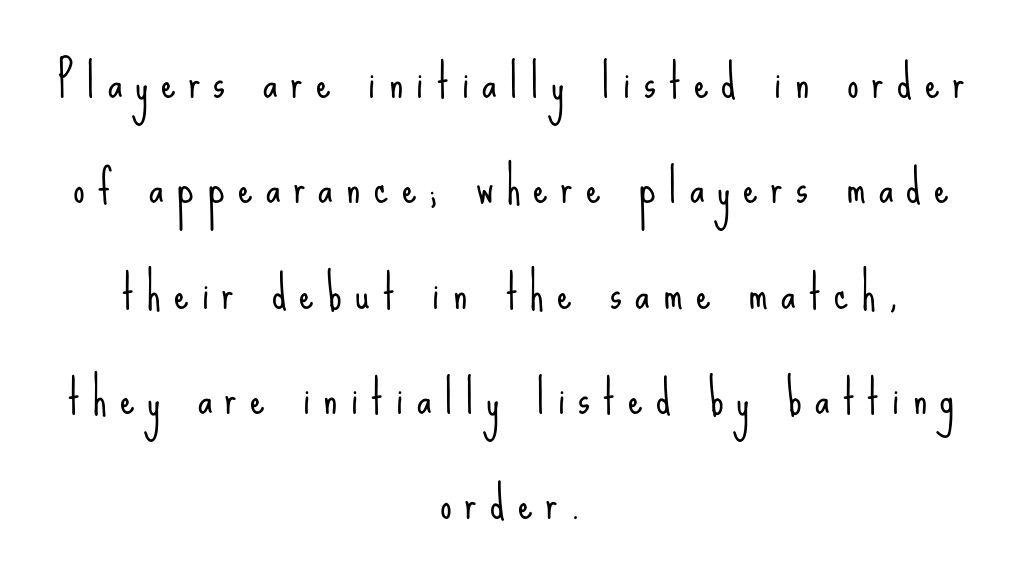
Q: Is the text bold? A: No.
Q: Is the text italic (slanted)? A: No, it is upright.
Q: Is the typeface a serif or a sans-serif typeface? A: Sans-serif.
Q: Is the text underlined? A: No.
Q: How is the paragraph aligned? A: Centered.
Q: Is the spacing between letters normal or unusually wide? A: Unusually wide.
Q: Is the spacing between lines tight, normal or loose? A: Loose.
Q: Width (condensed, normal, or wide)? A: Condensed.
Q: Stroke contrast? A: Low.
Q: x-height? A: Small.
Q: Monospaced? A: No.
